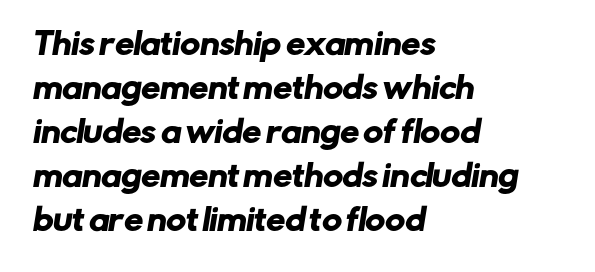
Which margin do the lines hug? The left one — the right edge is uneven. A typesetter would call this zero additional tracking. Anything drawn beneath the words? Only blank space. I'd call this a sans setting — the letters go barefoot. Line spacing here is normal. Is this a fixed-width face? No — the glyphs have proportional, varying widths.
